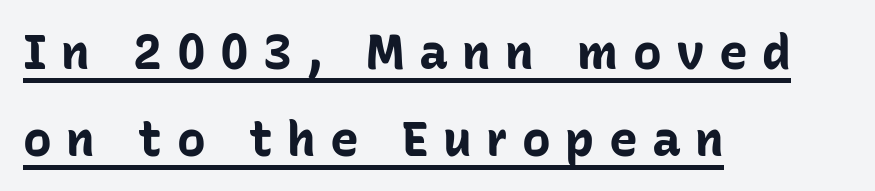
The image shows 48 px bold sans-serif type, upright; set left-aligned, line spacing 1.81x, unusually wide letter spacing (+0.3 em), underlined; low stroke contrast and a medium x-height.
